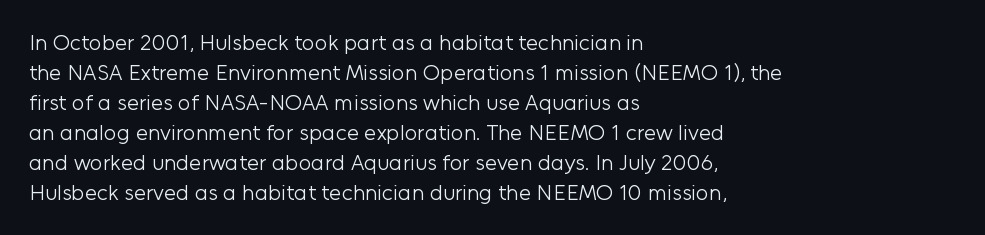
Q: Is the text bold? A: No.
Q: Is the text italic (slanted)? A: No, it is upright.
Q: Is the text underlined? A: No.
Q: How is the paragraph aligned? A: Left-aligned.
Q: Is the spacing between letters normal or unusually wide? A: Normal.
Q: Is the spacing between lines tight, normal or loose? A: Normal.
